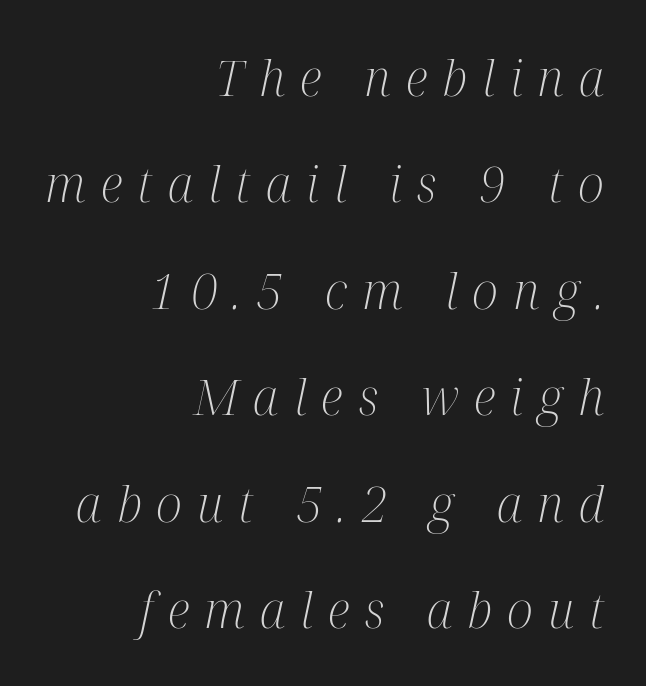
The image shows 50 px light, condensed serif type, italic (leaning right); set right-aligned, loose line spacing (2.13x), unusually wide letter spacing (+0.3 em), not underlined; medium stroke contrast and a medium x-height.
